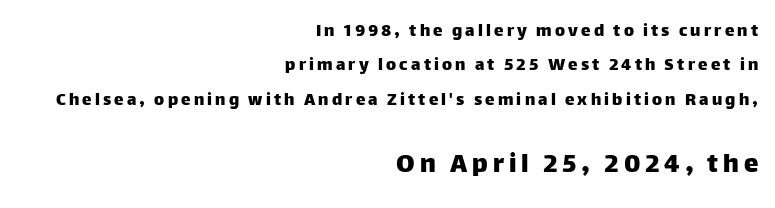
Q: Is the text italic (slanted)? A: No, it is upright.
Q: Is the typeface a serif or a sans-serif typeface? A: Sans-serif.
Q: Is the text underlined? A: No.
Q: How is the paragraph aligned? A: Right-aligned.
Q: Which block of text is set in a larger size, the first (top) or the second (bottom)? A: The second (bottom) one.
Q: Width (condensed, normal, or wide)? A: Normal.
Q: Stroke contrast? A: Low.
Q: x-height? A: Large.
Q: Monospaced? A: No.
